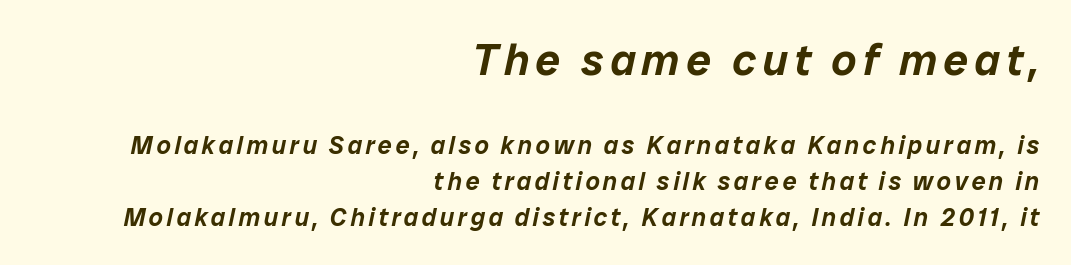
The face used here is proportionally spaced, like ordinary book or web type. Has an underline been added? It has not. Slant detected: the letters are inclined. This layout puts the oversized block above and the modest block below. The rendering anchors every line to the right-hand side. The block of text has a typical density, with ordinary space between rows.
